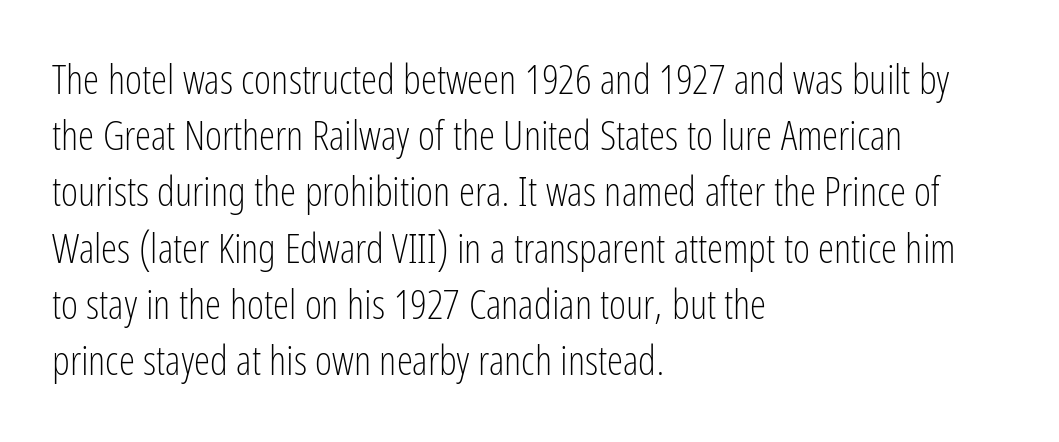
The image shows 41 px light, condensed sans-serif type, upright; set left-aligned, normal line spacing (1.37x), normal letter spacing, not underlined; low stroke contrast and a medium x-height.
